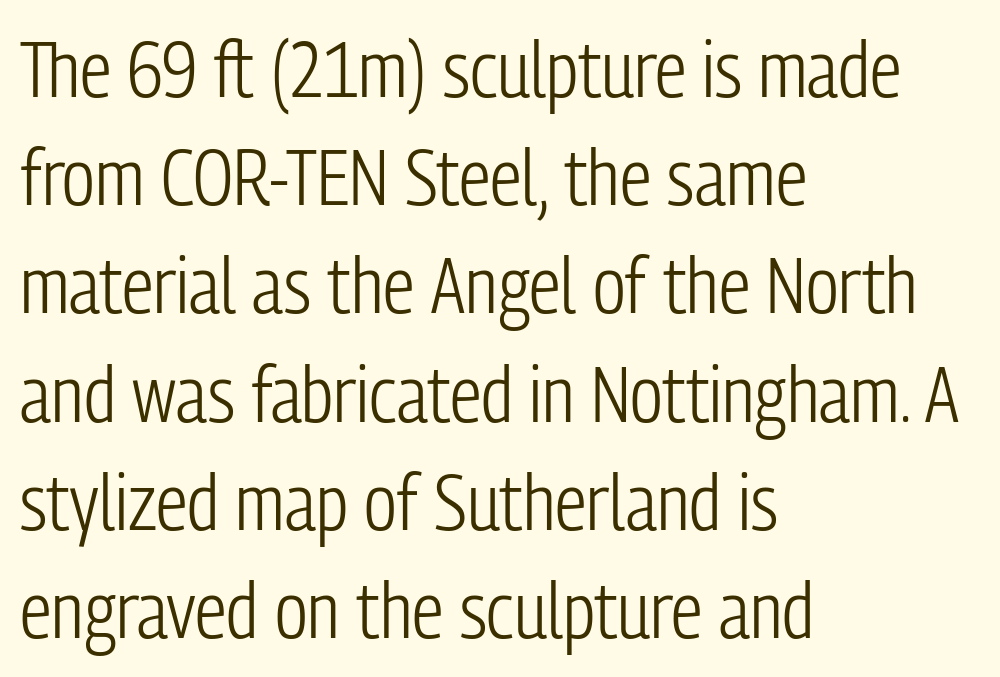
Q: Is the text bold? A: No.
Q: Is the text italic (slanted)? A: No, it is upright.
Q: Is the typeface a serif or a sans-serif typeface? A: Sans-serif.
Q: Is the text underlined? A: No.
Q: How is the paragraph aligned? A: Left-aligned.
Q: Is the spacing between letters normal or unusually wide? A: Normal.
Q: Is the spacing between lines tight, normal or loose? A: Normal.
Q: Width (condensed, normal, or wide)? A: Condensed.
Q: Stroke contrast? A: Low.
Q: x-height? A: Medium.
Q: Monospaced? A: No.
